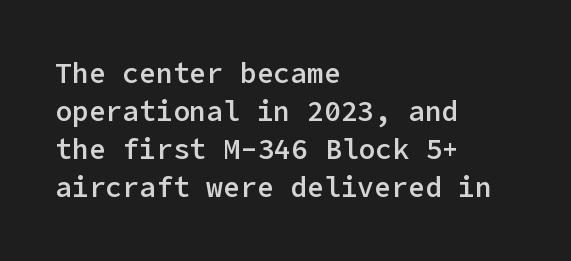
The image shows 28 px semibold sans-serif type, upright; set left-aligned, normal line spacing (1.36x), normal letter spacing, not underlined; low stroke contrast and a medium x-height.
